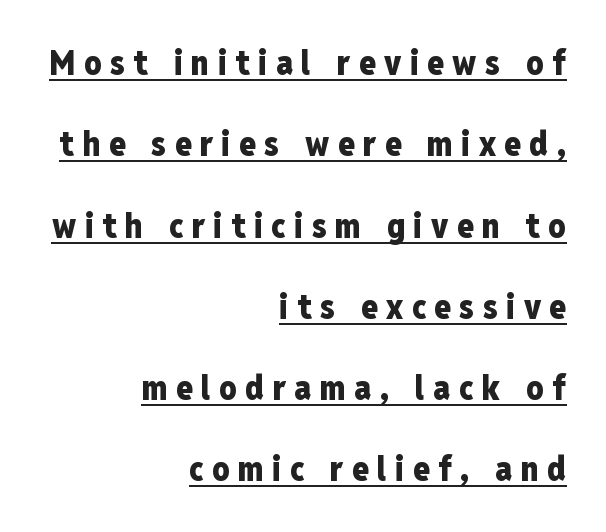
{"serif": "no", "italic": "no", "bold": "yes", "weight": "heavy", "width": "condensed", "stroke_contrast": "low", "x_height": "medium", "monospaced": "no", "underline": "yes", "align": "right", "line_spacing": "loose", "line_spacing_ratio": 2.39, "letter_spacing": "wide", "letter_spacing_em": 0.25, "glyph_px": 34}
